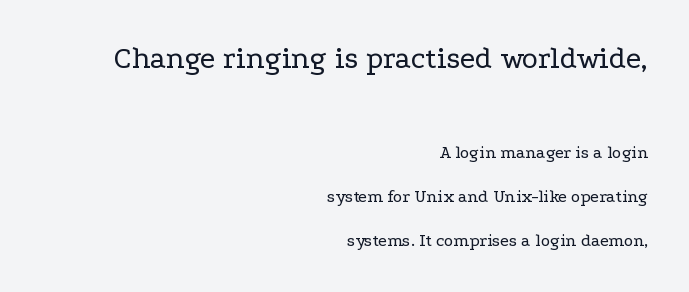
Q: Is the text bold? A: No.
Q: Is the text italic (slanted)? A: No, it is upright.
Q: Is the typeface a serif or a sans-serif typeface? A: Serif.
Q: Is the text underlined? A: No.
Q: How is the paragraph aligned? A: Right-aligned.
Q: Is the spacing between letters normal or unusually wide? A: Normal.
Q: Is the spacing between lines tight, normal or loose? A: Loose.
Q: Which block of text is set in a larger size, the first (top) or the second (bottom)? A: The first (top) one.
Q: Width (condensed, normal, or wide)? A: Wide.
Q: Stroke contrast? A: Low.
Q: x-height? A: Medium.
Q: Monospaced? A: No.
